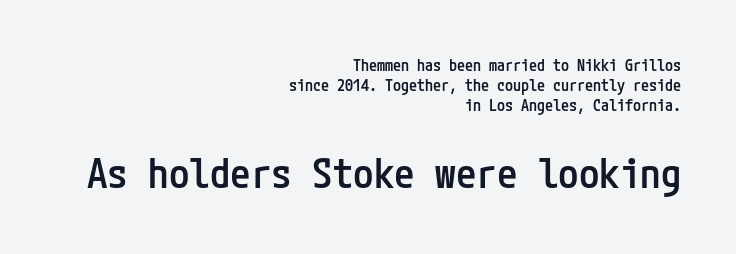
The lower block of text is set noticeably larger than the block above it. Emphasis by weight is partial: semibold. The passage shown is not underscored anywhere. Nothing sits at the stroke ends, so this counts as sans-serif. Glyph-to-glyph distance matches everyday printed text. Notice how the passage keeps a crisp vertical edge on the right only.
